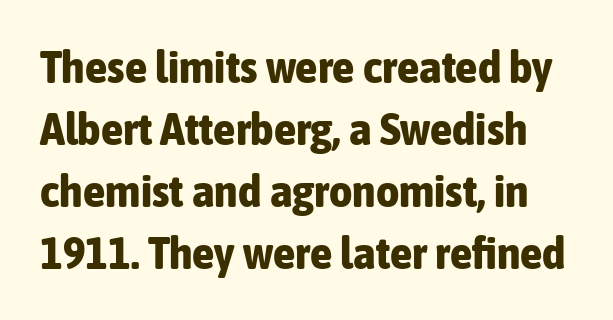
The image shows 45 px bold, condensed sans-serif type, upright; set normal line spacing (1.38x), normal letter spacing, not underlined; low stroke contrast and a medium x-height.
